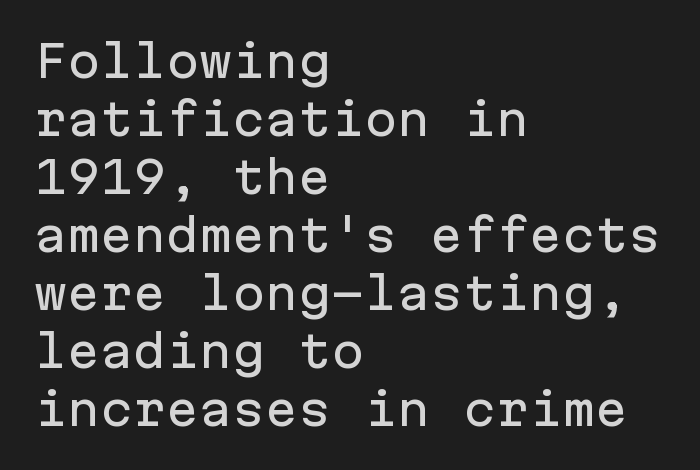
Q: Is the text italic (slanted)? A: No, it is upright.
Q: Is the typeface a serif or a sans-serif typeface? A: Sans-serif.
Q: Is the text underlined? A: No.
Q: How is the paragraph aligned? A: Left-aligned.
Q: Is the spacing between letters normal or unusually wide? A: Normal.
Q: Is the spacing between lines tight, normal or loose? A: Normal.
Q: Width (condensed, normal, or wide)? A: Normal.
Q: Stroke contrast? A: Low.
Q: x-height? A: Medium.
Q: Monospaced? A: Yes.
